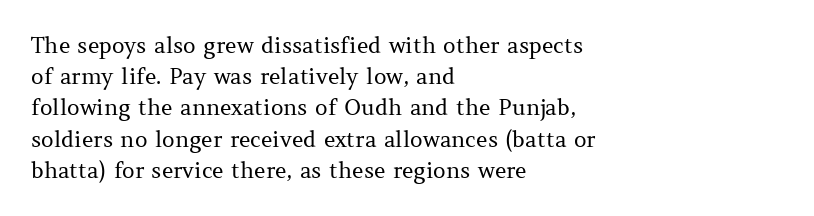
The image shows 22 px text type, upright; set left-aligned, normal line spacing (1.42x), normal letter spacing, not underlined.
